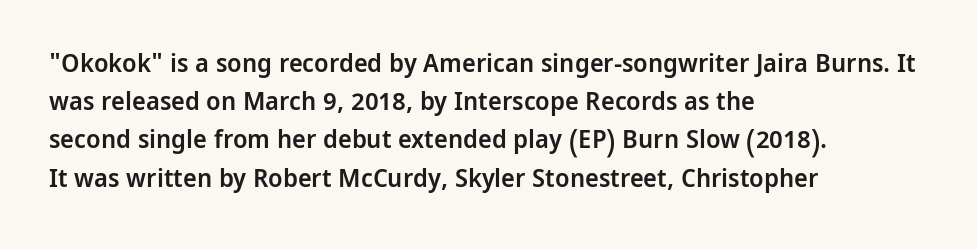
{"italic": "no", "bold": "semi", "underline": "no", "align": "left", "line_spacing": "normal", "line_spacing_ratio": 1.47, "letter_spacing": "normal", "letter_spacing_em": 0.0, "glyph_px": 26}
